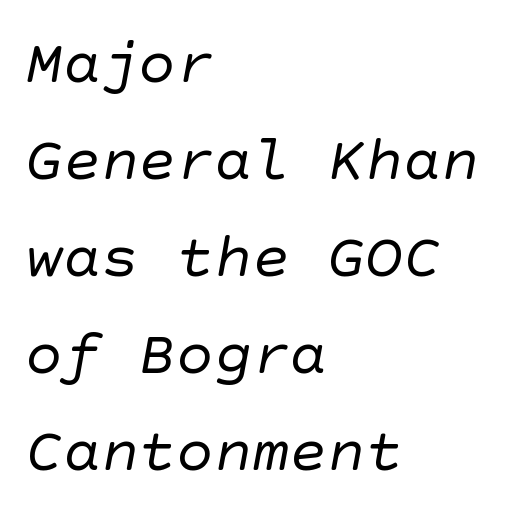
The image shows 63 px regular-weight sans-serif type; set left-aligned, normal line spacing (1.54x), normal letter spacing, not underlined; low stroke contrast and a large x-height.
